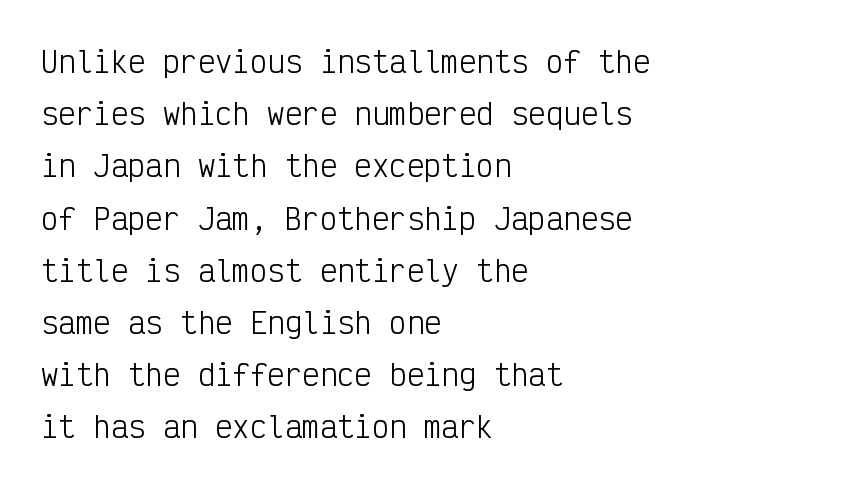
{"serif": "no", "italic": "no", "bold": "no", "weight": "light", "width": "condensed", "stroke_contrast": "low", "x_height": "medium", "monospaced": "yes", "underline": "no", "align": "left", "line_spacing_ratio": 1.8, "letter_spacing": "normal", "letter_spacing_em": 0.0, "glyph_px": 29}
